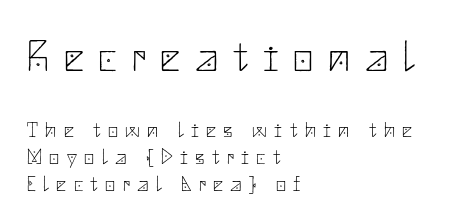
The image shows 44 px thin sans-serif type, upright; set left-aligned, line spacing 1.21x, unusually wide letter spacing (+0.34 em), not underlined; the first (top) block is 2.0x larger; low stroke contrast and a small x-height.
